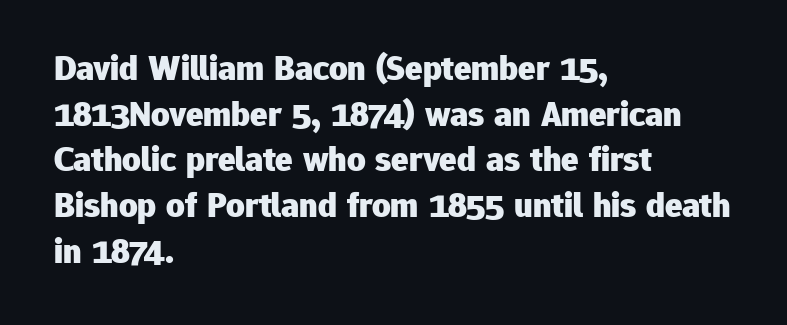
Q: Is the text bold? A: Yes.
Q: Is the text italic (slanted)? A: No, it is upright.
Q: Is the typeface a serif or a sans-serif typeface? A: Sans-serif.
Q: Is the text underlined? A: No.
Q: How is the paragraph aligned? A: Left-aligned.
Q: Is the spacing between letters normal or unusually wide? A: Normal.
Q: Is the spacing between lines tight, normal or loose? A: Normal.
Q: Width (condensed, normal, or wide)? A: Normal.
Q: Stroke contrast? A: Low.
Q: x-height? A: Medium.
Q: Monospaced? A: No.
